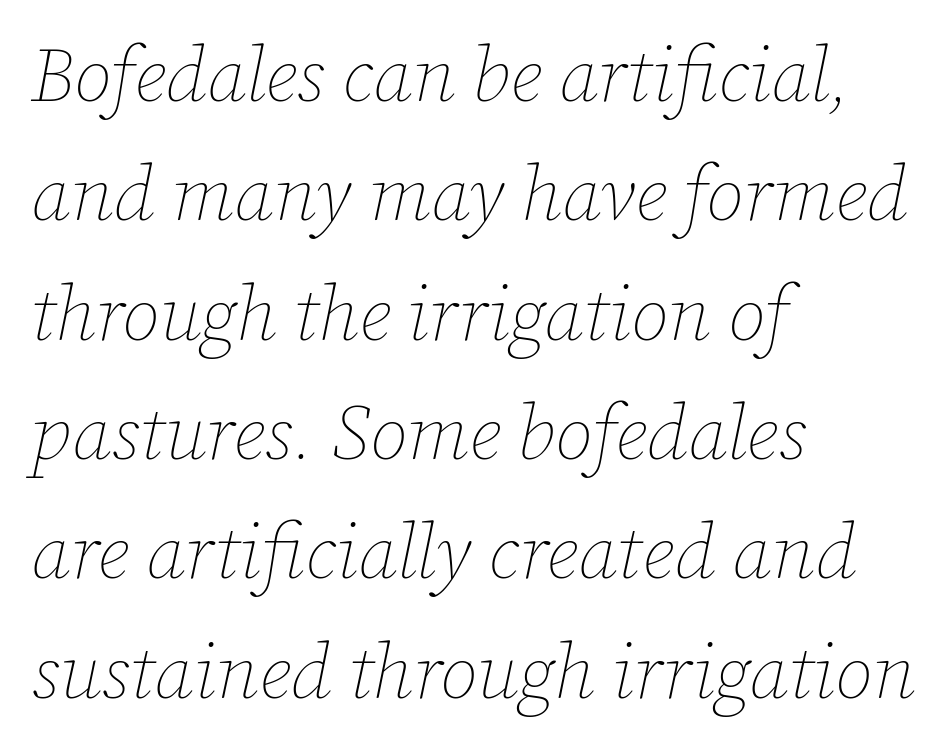
Q: Is the text bold? A: No.
Q: Is the text italic (slanted)? A: Yes, it leans right by about 12 degrees.
Q: Is the text underlined? A: No.
Q: How is the paragraph aligned? A: Left-aligned.
Q: Is the spacing between letters normal or unusually wide? A: Normal.
Q: Is the spacing between lines tight, normal or loose? A: Normal.
Q: Width (condensed, normal, or wide)? A: Normal.
Q: Stroke contrast? A: Low.
Q: x-height? A: Medium.
Q: Monospaced? A: No.
